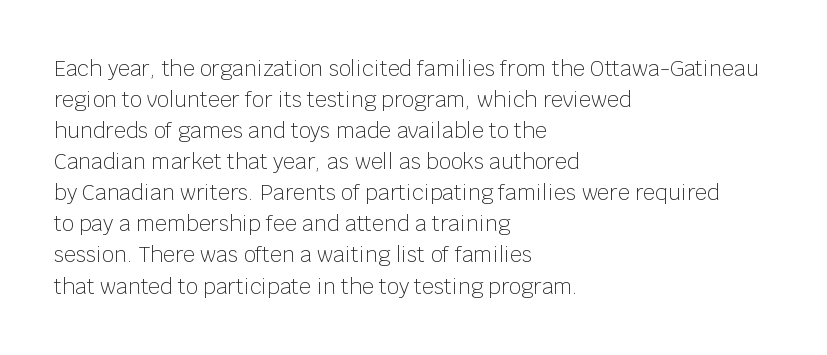
Q: Is the text bold? A: No.
Q: Is the text italic (slanted)? A: No, it is upright.
Q: Is the text underlined? A: No.
Q: How is the paragraph aligned? A: Left-aligned.
Q: Is the spacing between letters normal or unusually wide? A: Normal.
Q: Is the spacing between lines tight, normal or loose? A: Normal.
